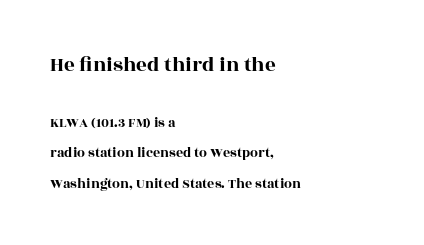
{"italic": "no", "underline": "no", "align": "left", "line_spacing": "loose", "line_spacing_ratio": 2.19, "letter_spacing": "normal", "letter_spacing_em": 0.0, "larger_block": "first", "size_ratio": 1.5, "glyph_px": 21}
